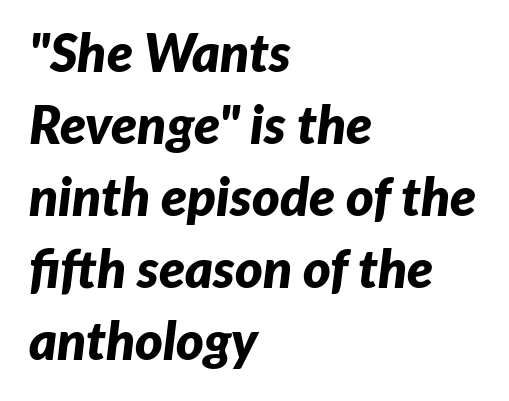
Q: Is the text bold? A: Yes.
Q: Is the text italic (slanted)? A: Yes, it leans right by about 7 degrees.
Q: Is the text underlined? A: No.
Q: How is the paragraph aligned? A: Left-aligned.
Q: Is the spacing between letters normal or unusually wide? A: Normal.
Q: Is the spacing between lines tight, normal or loose? A: Normal.
Q: Width (condensed, normal, or wide)? A: Normal.
Q: Stroke contrast? A: Low.
Q: x-height? A: Medium.
Q: Monospaced? A: No.
